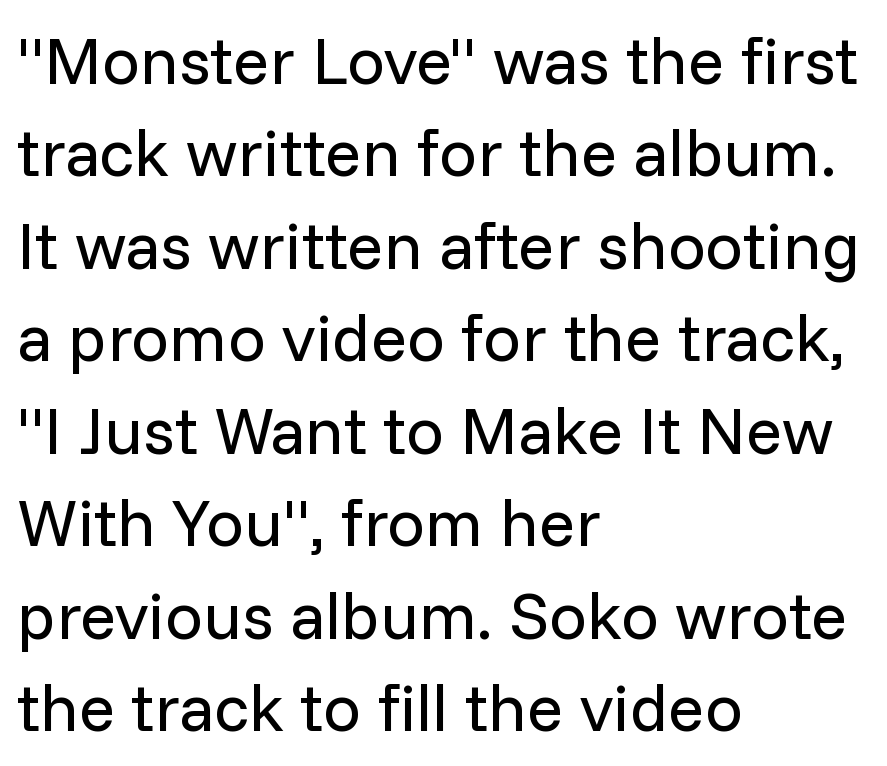
Q: Is the text bold? A: No.
Q: Is the text italic (slanted)? A: No, it is upright.
Q: Is the typeface a serif or a sans-serif typeface? A: Sans-serif.
Q: Is the text underlined? A: No.
Q: How is the paragraph aligned? A: Left-aligned.
Q: Is the spacing between letters normal or unusually wide? A: Normal.
Q: Is the spacing between lines tight, normal or loose? A: Normal.
Q: Width (condensed, normal, or wide)? A: Normal.
Q: Stroke contrast? A: Low.
Q: x-height? A: Medium.
Q: Monospaced? A: No.
